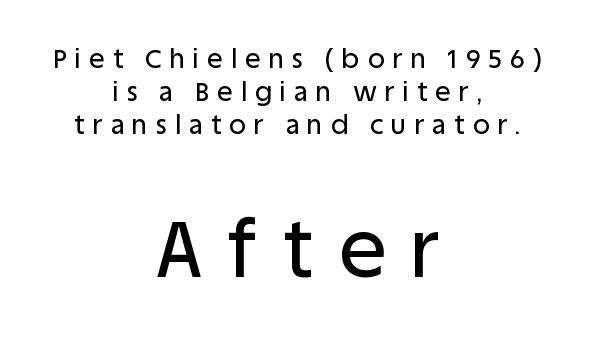
Q: Is the text italic (slanted)? A: No, it is upright.
Q: Is the typeface a serif or a sans-serif typeface? A: Sans-serif.
Q: Is the text underlined? A: No.
Q: How is the paragraph aligned? A: Centered.
Q: Is the spacing between letters normal or unusually wide? A: Unusually wide.
Q: Is the spacing between lines tight, normal or loose? A: Normal.
Q: Which block of text is set in a larger size, the first (top) or the second (bottom)? A: The second (bottom) one.
Q: Width (condensed, normal, or wide)? A: Normal.
Q: Stroke contrast? A: Low.
Q: x-height? A: Large.
Q: Monospaced? A: No.
